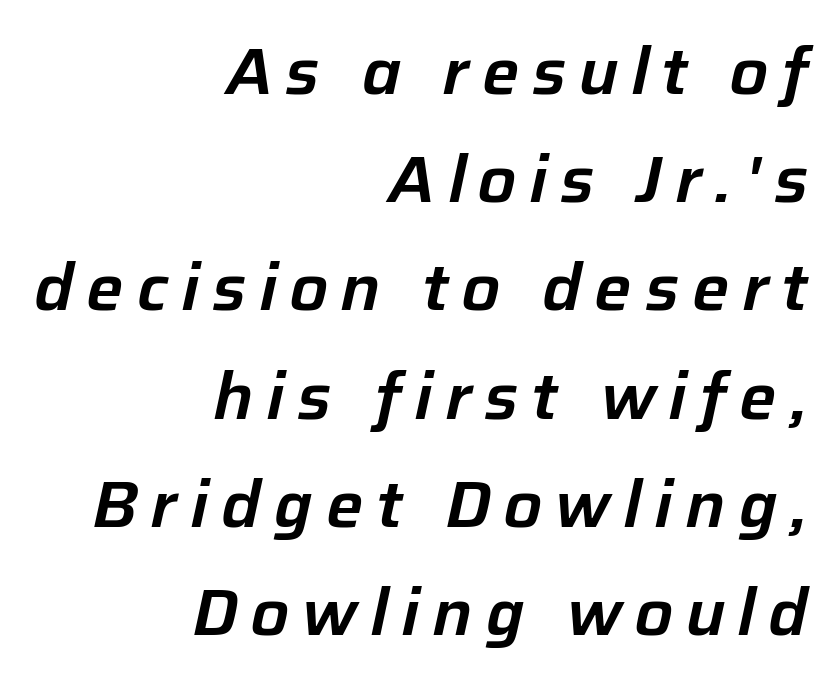
The image shows 66 px text type, italic (leaning right); set right-aligned, normal line spacing (1.64x), not underlined; low stroke contrast and a medium x-height.
